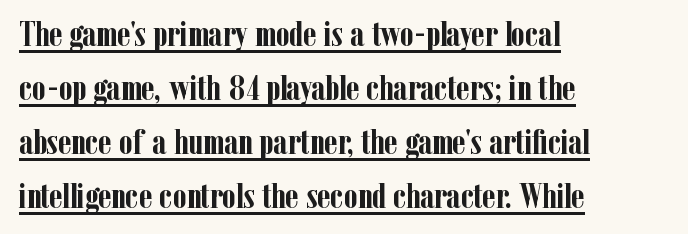
{"serif": "yes", "italic": "no", "bold": "yes", "weight": "semibold", "width": "condensed", "stroke_contrast": "low", "x_height": "medium", "monospaced": "no", "underline": "yes", "align": "left", "line_spacing": "normal", "line_spacing_ratio": 1.54, "letter_spacing": "normal", "letter_spacing_em": 0.0, "glyph_px": 35}
